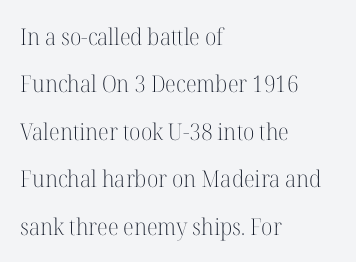
{"italic": "no", "bold": "no", "underline": "no", "align": "left", "line_spacing": "loose", "line_spacing_ratio": 2.06, "letter_spacing": "normal", "letter_spacing_em": 0.0, "glyph_px": 23}
